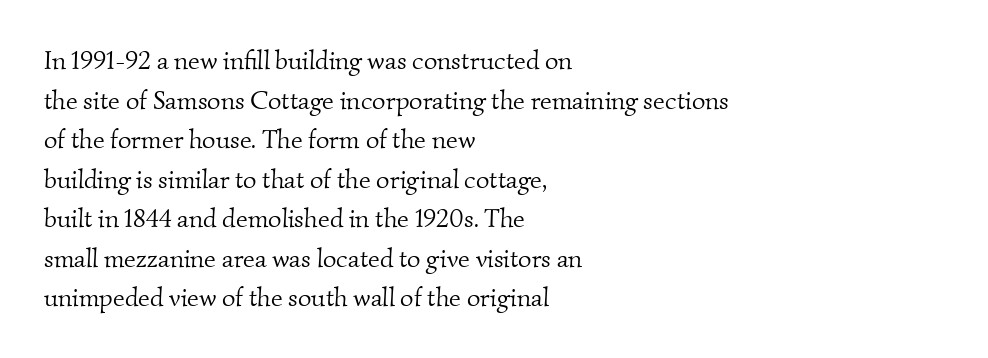
Q: Is the text bold? A: No.
Q: Is the text underlined? A: No.
Q: How is the paragraph aligned? A: Left-aligned.
Q: Is the spacing between letters normal or unusually wide? A: Normal.
Q: Is the spacing between lines tight, normal or loose? A: Normal.
